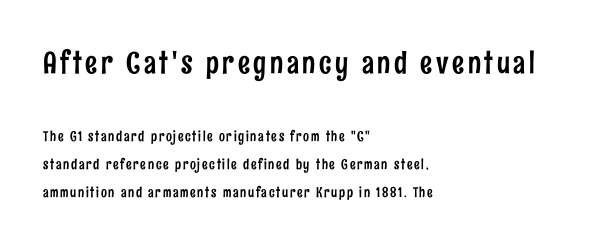
{"serif": "no", "italic": "no", "width": "condensed", "stroke_contrast": "low", "x_height": "medium", "monospaced": "no", "underline": "no", "align": "left", "line_spacing": "loose", "line_spacing_ratio": 2.0, "larger_block": "first", "size_ratio": 2.14, "glyph_px": 30}
